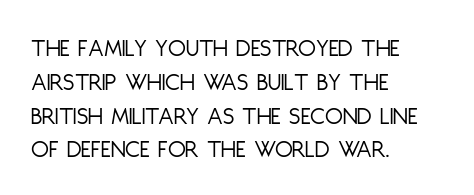
Descenders are the only things crossing below the line. Vertical strokes here are truly vertical. Compared with typical paragraphs, the rows here are spaced about the same. The setting favours the left margin, as ordinary paragraphs usually do.
